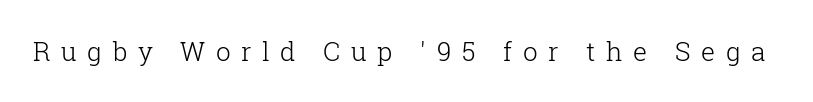
The image shows 26 px text type, upright; set unusually wide letter spacing (+0.41 em), not underlined.
